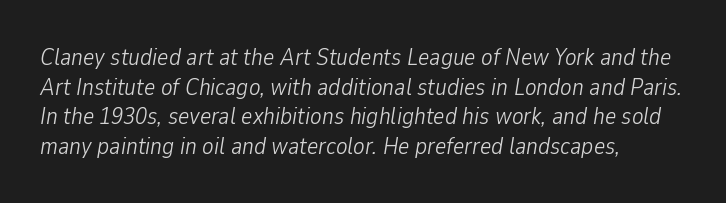
Does extra space separate the letters? No, they use regular spacing. This sample is left-justified, so line endings fall wherever the words run out. This is not heavy type; no bold has been used. Is the type slanted? Yes — the strokes lean at a clear angle. Glance below the letters and you will spot only blank space.
